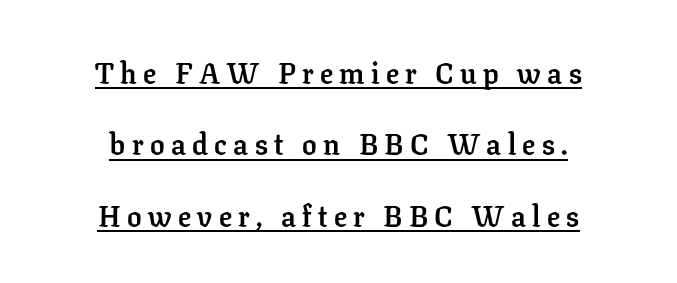
The image shows 29 px semibold serif type, upright; set centered, loose line spacing (2.46x), unusually wide letter spacing (+0.22 em), underlined; low stroke contrast and a medium x-height.
